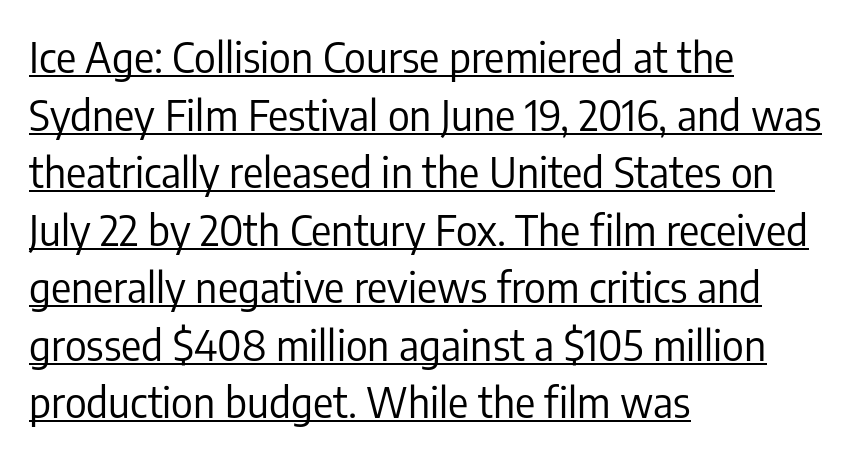
Q: Is the text bold? A: No.
Q: Is the text italic (slanted)? A: No, it is upright.
Q: Is the typeface a serif or a sans-serif typeface? A: Sans-serif.
Q: Is the text underlined? A: Yes.
Q: How is the paragraph aligned? A: Left-aligned.
Q: Is the spacing between letters normal or unusually wide? A: Normal.
Q: Is the spacing between lines tight, normal or loose? A: Normal.
Q: Width (condensed, normal, or wide)? A: Condensed.
Q: Stroke contrast? A: Low.
Q: x-height? A: Medium.
Q: Monospaced? A: No.
